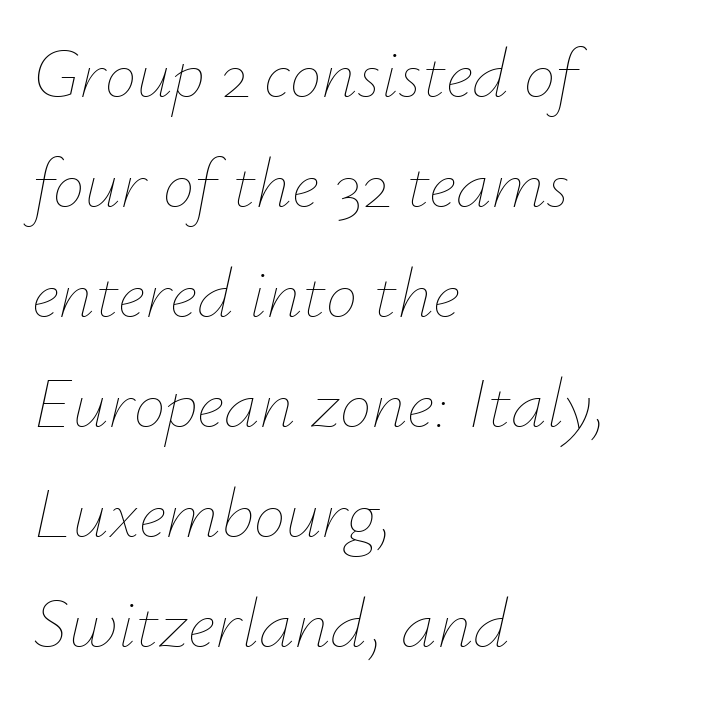
The image shows 71 px thin type, italic (leaning right); set left-aligned, normal line spacing (1.55x), normal letter spacing, not underlined; low stroke contrast and a small x-height.
